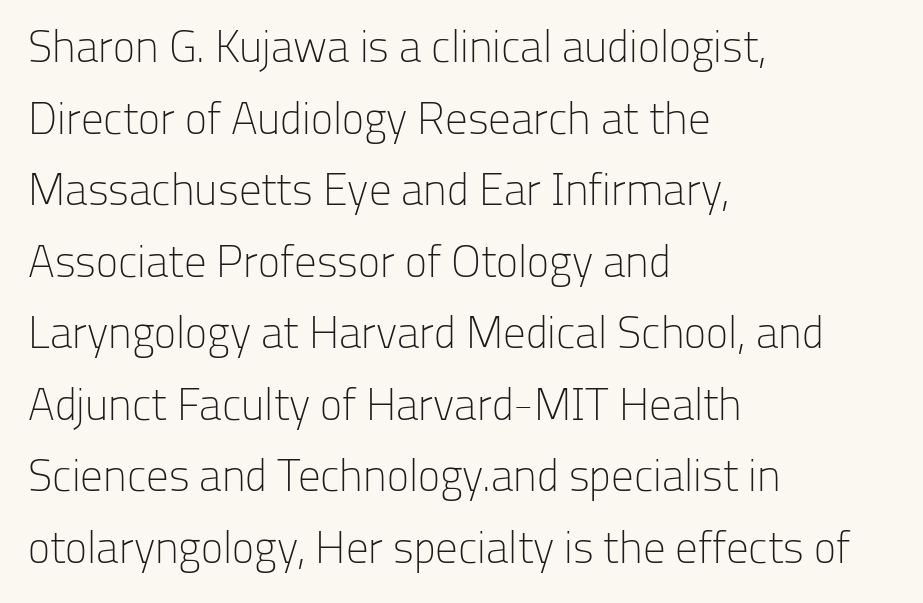
The image shows 45 px light sans-serif type, upright; set left-aligned, normal line spacing (1.59x), normal letter spacing, not underlined; low stroke contrast and a medium x-height.
